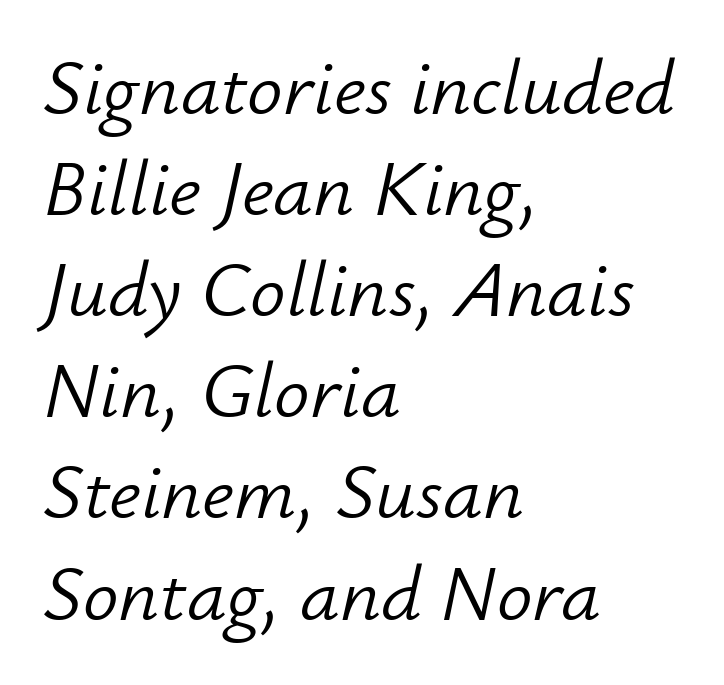
The image shows 79 px light type, italic (leaning right); set left-aligned, normal line spacing (1.28x), normal letter spacing, not underlined; low stroke contrast and a small x-height.
